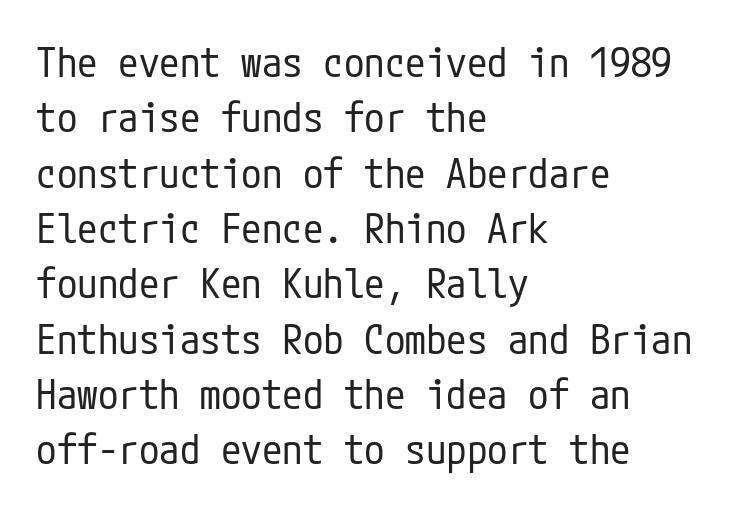
The image shows 41 px regular-weight, condensed sans-serif type, upright; set left-aligned, normal line spacing (1.35x), normal letter spacing, not underlined; low stroke contrast and a medium x-height.
